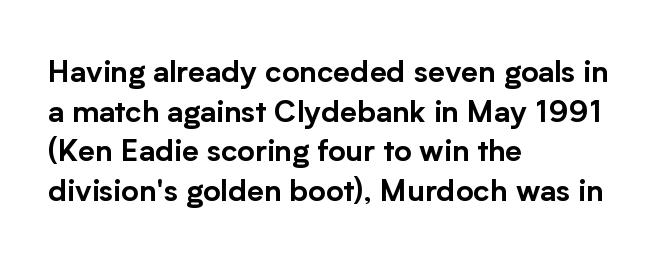
Q: Is the text italic (slanted)? A: No, it is upright.
Q: Is the typeface a serif or a sans-serif typeface? A: Sans-serif.
Q: Is the text underlined? A: No.
Q: How is the paragraph aligned? A: Left-aligned.
Q: Is the spacing between letters normal or unusually wide? A: Normal.
Q: Is the spacing between lines tight, normal or loose? A: Normal.
Q: Width (condensed, normal, or wide)? A: Normal.
Q: Stroke contrast? A: Low.
Q: x-height? A: Medium.
Q: Monospaced? A: No.
